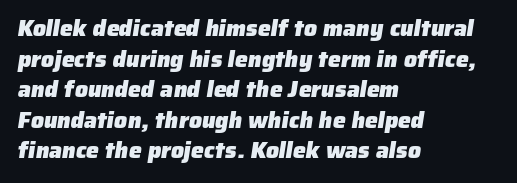
The designer left line spacing at the default. What stands out about the letter spacing? Nothing — it is the standard amount. The rendering uses a bold face; every stroke is thick and dark. Casual observation: everything's shoved over to the left. The foot of each line stays bare and open.
